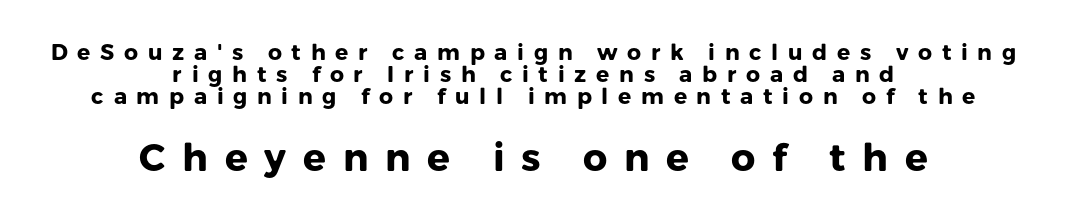
{"serif": "no", "italic": "no", "bold": "yes", "weight": "heavy", "width": "normal", "stroke_contrast": "low", "x_height": "medium", "monospaced": "no", "underline": "no", "align": "center", "line_spacing": "tight", "line_spacing_ratio": 0.99, "letter_spacing": "wide", "letter_spacing_em": 0.44, "larger_block": "second", "size_ratio": 1.73, "glyph_px": 38}
